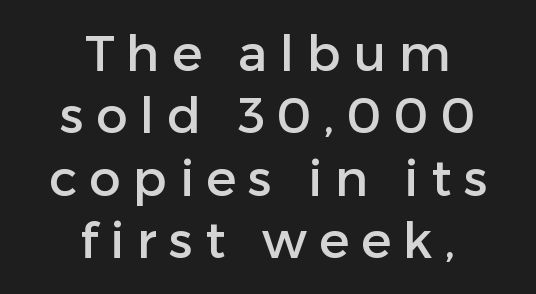
{"serif": "no", "italic": "no", "width": "normal", "stroke_contrast": "low", "x_height": "medium", "monospaced": "no", "underline": "no", "align": "center", "line_spacing": "normal", "line_spacing_ratio": 1.25, "letter_spacing": "wide", "letter_spacing_em": 0.25, "glyph_px": 50}
